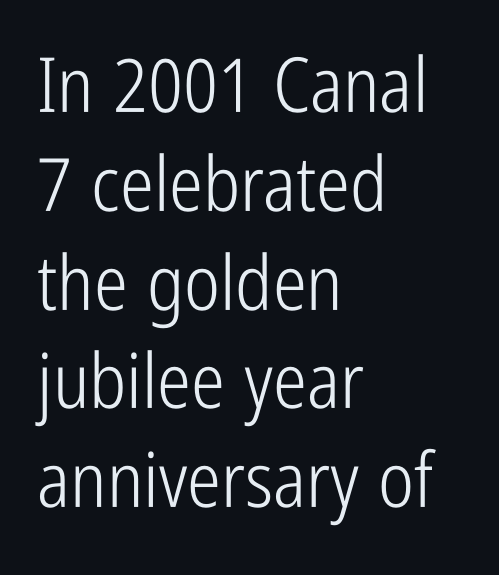
Q: Is the text bold? A: No.
Q: Is the text italic (slanted)? A: No, it is upright.
Q: Is the typeface a serif or a sans-serif typeface? A: Sans-serif.
Q: Is the text underlined? A: No.
Q: How is the paragraph aligned? A: Left-aligned.
Q: Is the spacing between letters normal or unusually wide? A: Normal.
Q: Is the spacing between lines tight, normal or loose? A: Normal.
Q: Width (condensed, normal, or wide)? A: Condensed.
Q: Stroke contrast? A: Low.
Q: x-height? A: Medium.
Q: Monospaced? A: No.
